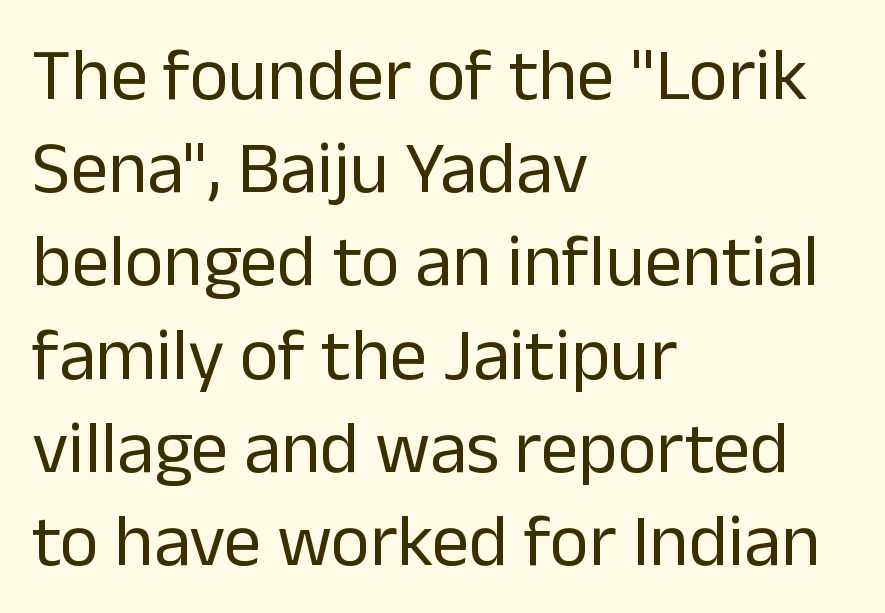
{"serif": "no", "italic": "no", "bold": "no", "weight": "regular", "width": "normal", "stroke_contrast": "low", "x_height": "medium", "monospaced": "no", "underline": "no", "align": "left", "line_spacing": "normal", "line_spacing_ratio": 1.26, "letter_spacing": "normal", "letter_spacing_em": 0.0, "glyph_px": 74}
